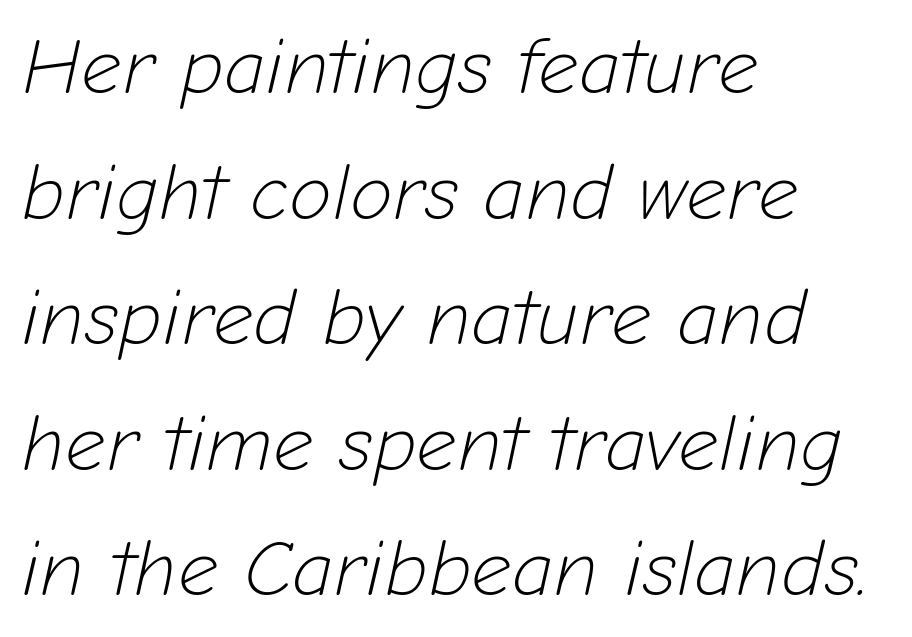
Q: Is the text bold? A: No.
Q: Is the text italic (slanted)? A: Yes, it leans right by about 12 degrees.
Q: Is the text underlined? A: No.
Q: How is the paragraph aligned? A: Left-aligned.
Q: Is the spacing between letters normal or unusually wide? A: Normal.
Q: Is the spacing between lines tight, normal or loose? A: Normal.
Q: Width (condensed, normal, or wide)? A: Normal.
Q: Stroke contrast? A: Low.
Q: x-height? A: Medium.
Q: Monospaced? A: No.
